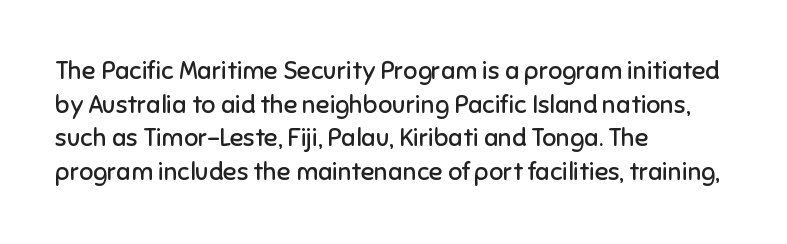
The image shows 25 px text type, upright; set left-aligned, normal line spacing (1.35x), normal letter spacing, not underlined.
